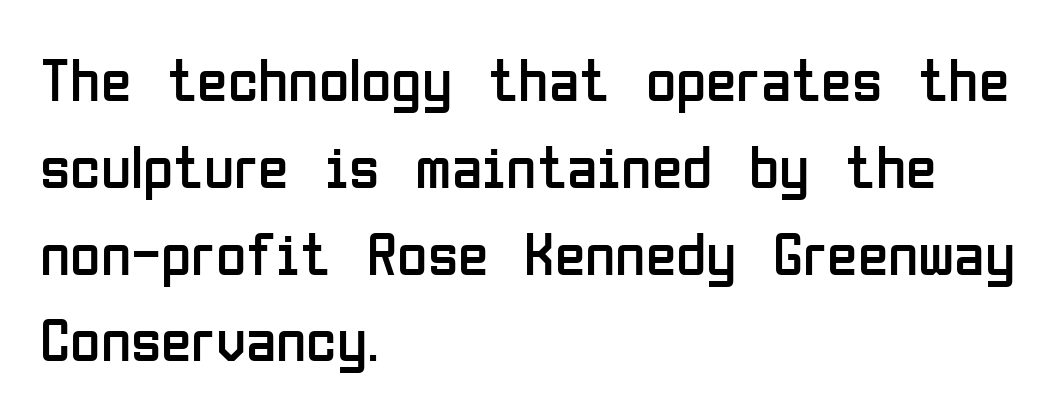
Q: Is the text bold? A: No.
Q: Is the text italic (slanted)? A: No, it is upright.
Q: Is the typeface a serif or a sans-serif typeface? A: Sans-serif.
Q: Is the text underlined? A: No.
Q: How is the paragraph aligned? A: Left-aligned.
Q: Is the spacing between letters normal or unusually wide? A: Normal.
Q: Is the spacing between lines tight, normal or loose? A: Normal.
Q: Width (condensed, normal, or wide)? A: Condensed.
Q: Stroke contrast? A: Low.
Q: x-height? A: Medium.
Q: Monospaced? A: No.
